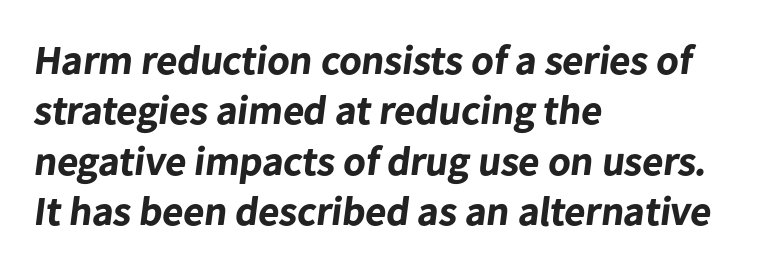
The sample has been set heavy, in full bold. These lines are composed in type without serifs. The glyphs are unaccompanied by any horizontal stroke below them. Caption: multi-line text, flush left, ragged right. Nothing unusual about the tracking: characters are spaced as the font intends.
